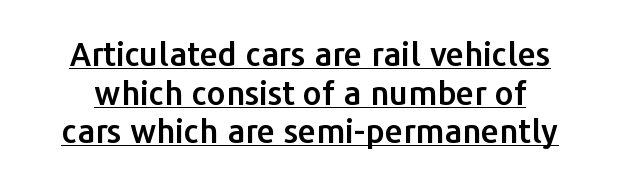
{"serif": "no", "italic": "no", "width": "normal", "stroke_contrast": "low", "x_height": "medium", "monospaced": "no", "underline": "yes", "align": "center", "line_spacing_ratio": 1.17, "letter_spacing": "normal", "letter_spacing_em": 0.0, "glyph_px": 33}
